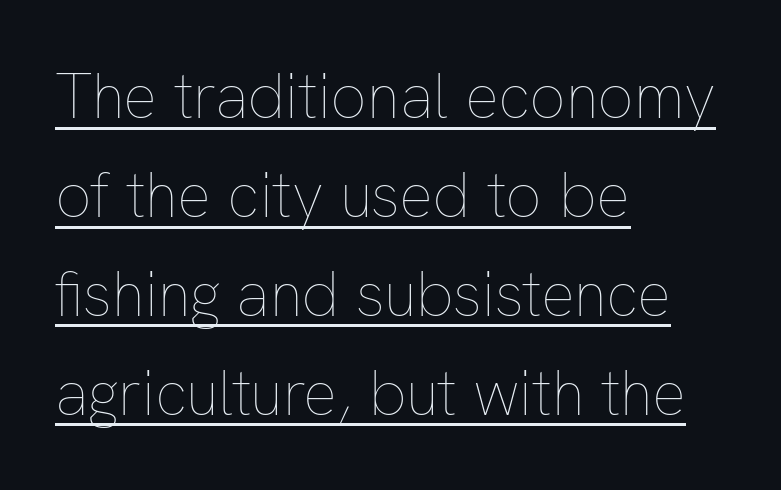
The lettering is marked with a stroke running underneath it. Summary of vertical rhythm: regular, with standard interline spacing. Designer's note — italics off, roman on. The letters look calm and open, with moderate or lighter stems. A typesetter would call this zero additional tracking. One-word summary of the alignment: left.
